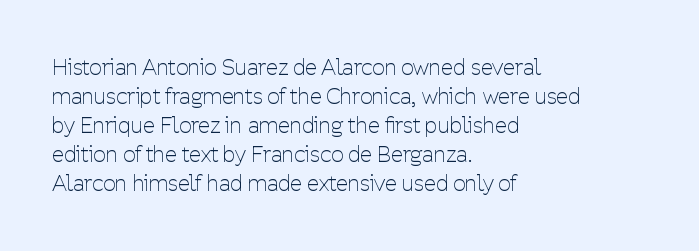
Tall strokes in this sample are plumb rather than angled. The passage shown has conventional tracking throughout. Every row of glyphs begins at an identical x-position on the left. A normal amount of white space separates one row of letters from the next. Type without underlining.
